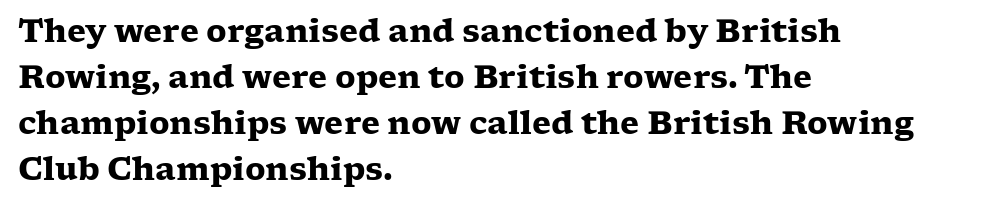
{"serif": "yes", "italic": "no", "bold": "yes", "weight": "heavy", "width": "wide", "stroke_contrast": "low", "x_height": "medium", "monospaced": "no", "underline": "no", "align": "left", "line_spacing": "normal", "line_spacing_ratio": 1.48, "letter_spacing": "normal", "letter_spacing_em": 0.0, "glyph_px": 31}
